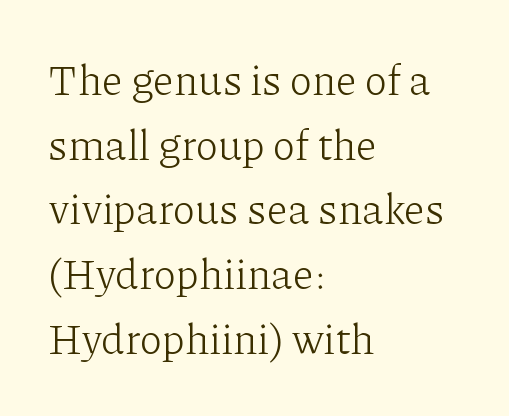
{"serif": "yes", "italic": "no", "bold": "no", "weight": "light", "width": "normal", "stroke_contrast": "low", "x_height": "medium", "monospaced": "no", "underline": "no", "align": "left", "line_spacing": "normal", "line_spacing_ratio": 1.54, "letter_spacing": "normal", "letter_spacing_em": 0.0, "glyph_px": 42}
